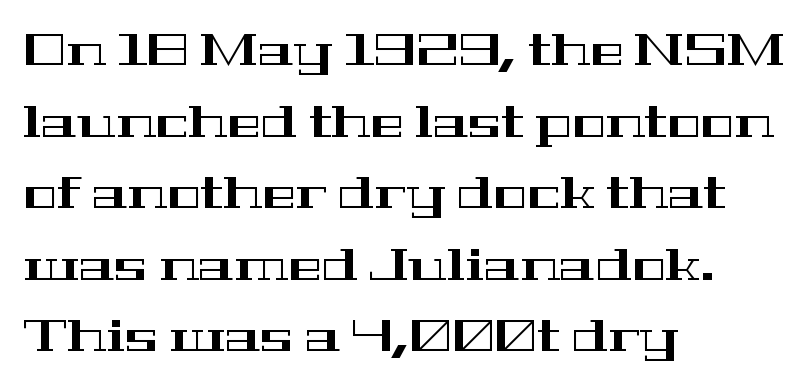
The text was rendered using a seriffed face with decorative stroke endings. This rendering leaves character spacing at its baseline value. The specimen omits any rule beneath the text block's lines. Interline gaps are of average width in this sample. Think of a printed novel: that variable character pitch is what you see here. Vertical strokes here are truly vertical.
